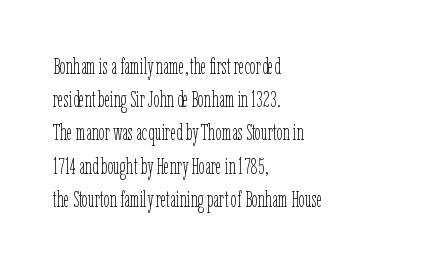
The image shows 22 px text type, upright; set left-aligned, normal line spacing (1.51x), normal letter spacing, not underlined.
